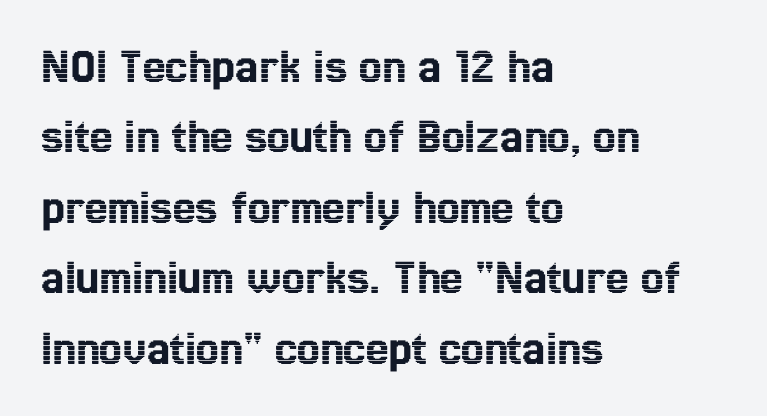
Is there any slant? The stems are plumb. Spacing verdict: proportional, widths tailored to each character. Honestly, there is no underline to notice here at all. Students, observe: this is what conventionally led text looks like. The typesetter chose a ragged-right arrangement here.
